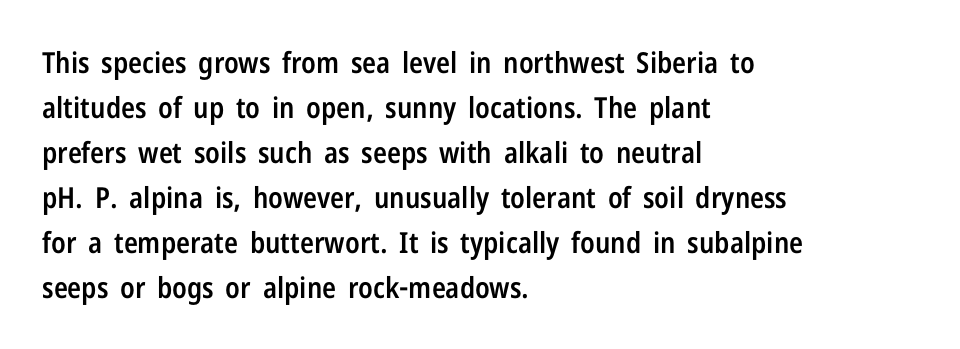
The image shows 29 px semibold, condensed sans-serif type, upright; set left-aligned, normal line spacing (1.55x), normal letter spacing, not underlined; low stroke contrast and a medium x-height.
